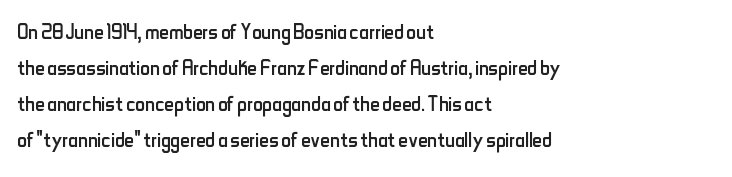
{"italic": "no", "bold": "no", "underline": "no", "align": "left", "line_spacing": "normal", "line_spacing_ratio": 1.33, "letter_spacing": "normal", "letter_spacing_em": 0.0, "glyph_px": 27}
